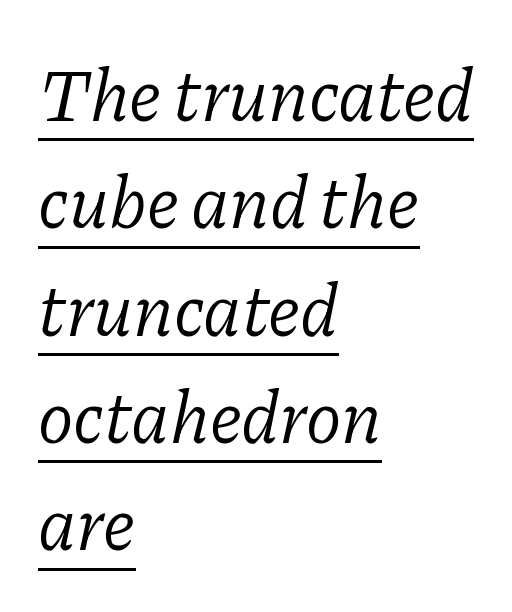
The image shows 74 px light serif type, italic (leaning right); set left-aligned, normal line spacing (1.45x), normal letter spacing, underlined; low stroke contrast and a medium x-height.
